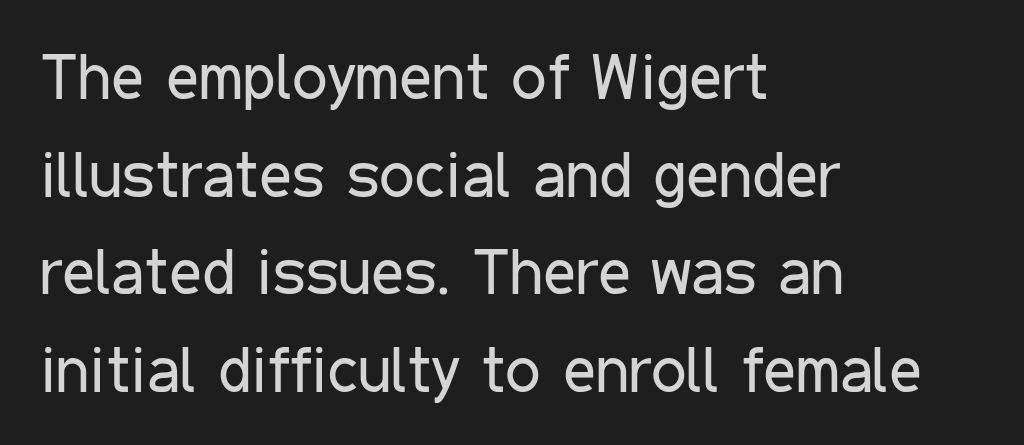
The image shows 63 px regular-weight, condensed sans-serif type, upright; set left-aligned, normal line spacing (1.55x), normal letter spacing, not underlined; low stroke contrast and a medium x-height.
